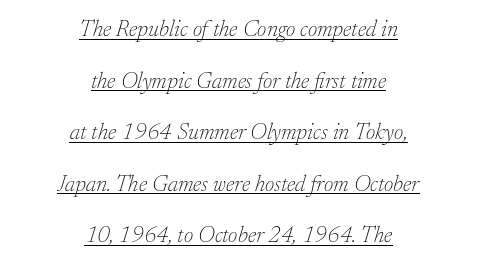
Q: Is the text bold? A: No.
Q: Is the text italic (slanted)? A: Yes, it leans right by about 17 degrees.
Q: Is the text underlined? A: Yes.
Q: How is the paragraph aligned? A: Centered.
Q: Is the spacing between letters normal or unusually wide? A: Normal.
Q: Is the spacing between lines tight, normal or loose? A: Loose.
